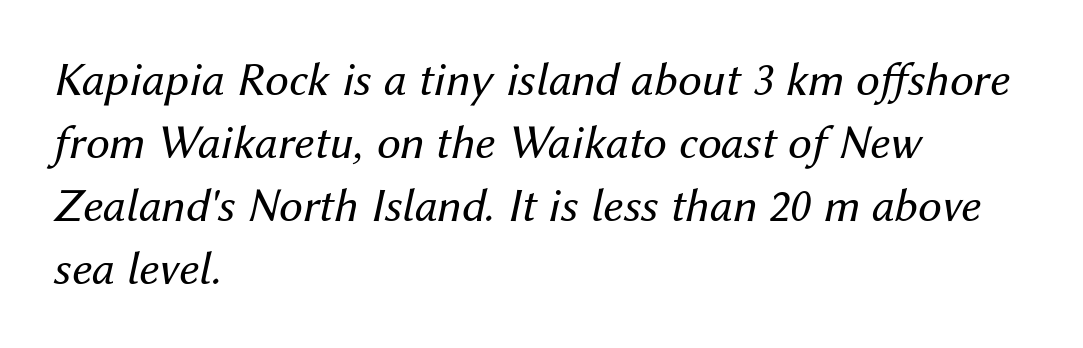
Layout note: lines flush left. Is this a heavy cut? Hardly; it is regular or lighter. The specimen reads as italic at a glance. Compared with typical paragraphs, the rows here are spaced about the same.
